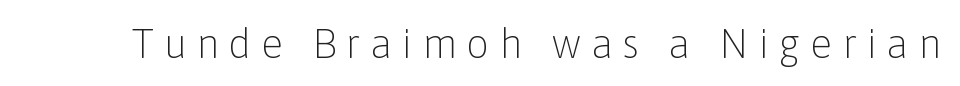
{"serif": "no", "italic": "no", "bold": "no", "weight": "light", "width": "normal", "stroke_contrast": "low", "x_height": "medium", "monospaced": "no", "underline": "no", "letter_spacing": "wide", "letter_spacing_em": 0.23, "glyph_px": 41}
